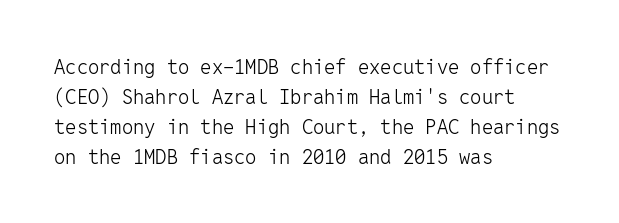
{"italic": "no", "bold": "no", "underline": "no", "align": "left", "line_spacing": "normal", "line_spacing_ratio": 1.5, "letter_spacing": "normal", "letter_spacing_em": 0.0, "glyph_px": 20}
